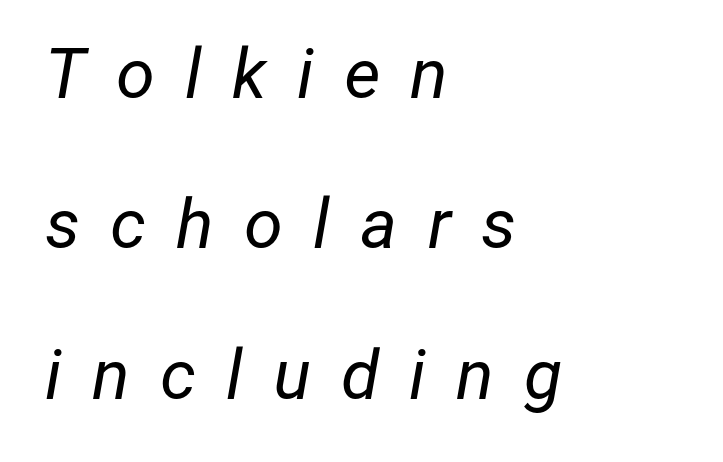
Display-style spreading of the glyphs; the letterfit is very open. Bare-footed words on every line. Note the varied advance widths — an 'i' is clearly narrower than an 'm'. This sample is left-justified, so line endings fall wherever the words run out.
